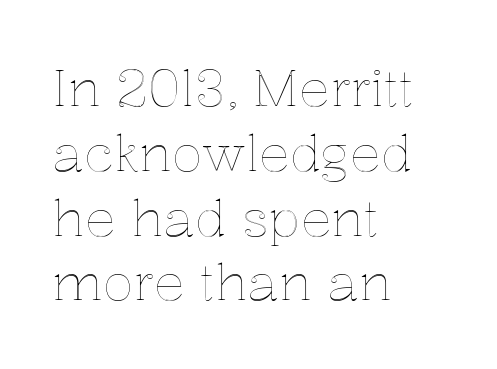
{"italic": "no", "width": "normal", "x_height": "medium", "monospaced": "no", "underline": "no", "align": "left", "line_spacing": "normal", "line_spacing_ratio": 1.27, "letter_spacing": "normal", "letter_spacing_em": 0.0, "glyph_px": 51}
